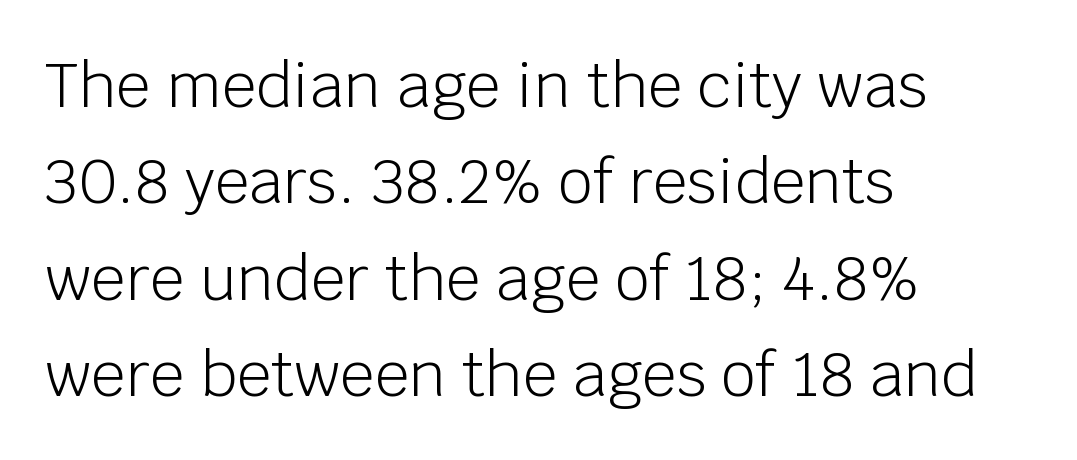
The image shows 61 px light sans-serif type, upright; set left-aligned, normal line spacing (1.58x), normal letter spacing, not underlined; low stroke contrast and a large x-height.
